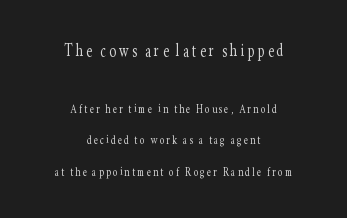
Size contrast runs from large at the top to small at the bottom. Regarding leading, the lines here are spaced well apart. Unmarked baselines from the first word to the last. On a weight scale, this lands at 450 or below. The paragraph has two soft edges and a firm central axis. You can tell it's not italic because the verticals are truly vertical.
